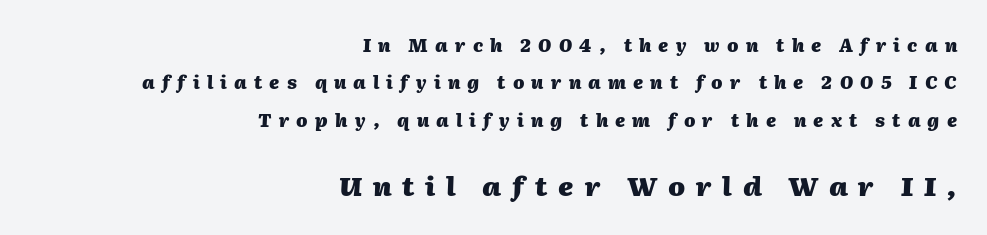
{"italic": "yes", "lean": "right", "slant_degrees": 2, "bold": "yes", "underline": "no", "align": "right", "line_spacing": "loose", "line_spacing_ratio": 2.08, "letter_spacing": "wide", "letter_spacing_em": 0.4, "larger_block": "second", "size_ratio": 1.5, "glyph_px": 27}
